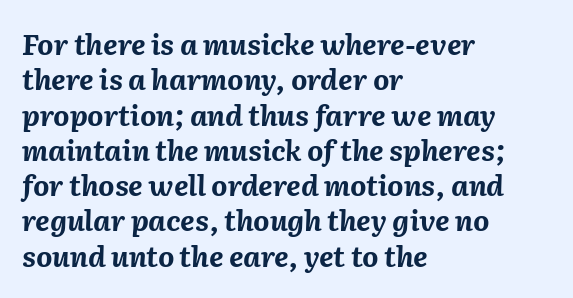
Does extra space separate the letters? No, they use regular spacing. Vertically, the passage feels balanced, rows spaced as you'd expect. Where is the straight margin? On the left. Do the characters align in a grid? No, the font is proportional. A full-strength bold gives these letters their thick strokes.
